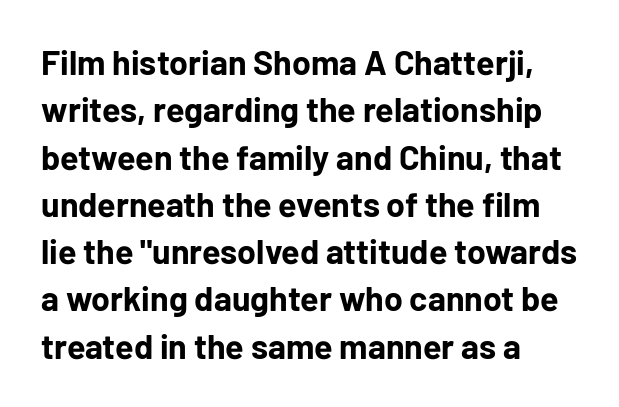
{"serif": "no", "italic": "no", "bold": "yes", "weight": "bold", "width": "normal", "stroke_contrast": "low", "x_height": "medium", "monospaced": "no", "underline": "no", "align": "left", "line_spacing": "normal", "line_spacing_ratio": 1.39, "letter_spacing": "normal", "letter_spacing_em": 0.0, "glyph_px": 34}
